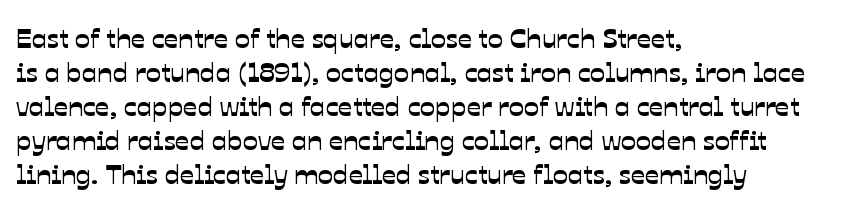
Does extra space separate the letters? No, they use regular spacing. A bare baseline throughout the passage. Caption: multi-line text, flush left, ragged right. Think of a printed novel: that variable character pitch is what you see here. Check where the strokes stop: nothing finishes them off — pure sans.
